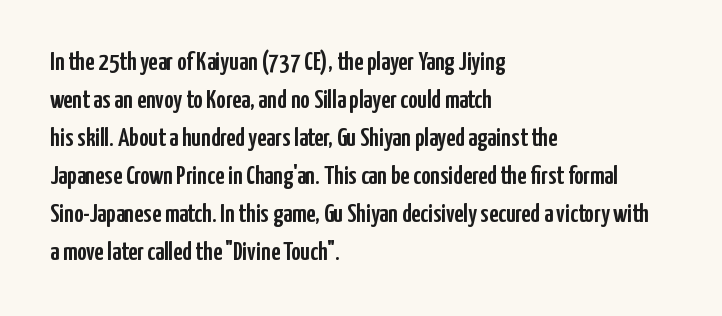
Q: Is the text italic (slanted)? A: No, it is upright.
Q: Is the text underlined? A: No.
Q: How is the paragraph aligned? A: Left-aligned.
Q: Is the spacing between letters normal or unusually wide? A: Normal.
Q: Is the spacing between lines tight, normal or loose? A: Normal.
